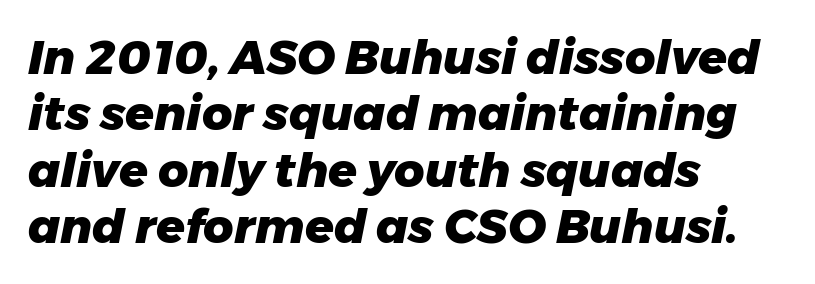
{"italic": "yes", "lean": "right", "slant_degrees": 11, "bold": "yes", "weight": "heavy", "width": "normal", "stroke_contrast": "low", "x_height": "medium", "monospaced": "no", "underline": "no", "align": "left", "line_spacing_ratio": 1.2, "letter_spacing": "normal", "letter_spacing_em": 0.0, "glyph_px": 47}
